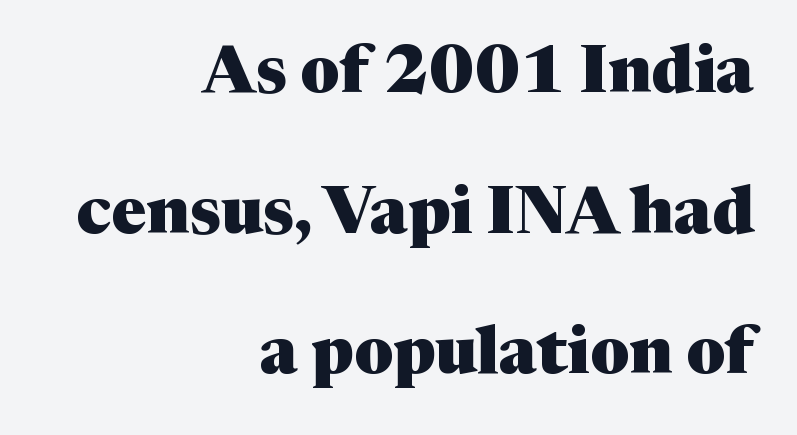
Q: Is the text bold? A: Yes.
Q: Is the text italic (slanted)? A: No, it is upright.
Q: Is the typeface a serif or a sans-serif typeface? A: Serif.
Q: Is the text underlined? A: No.
Q: How is the paragraph aligned? A: Right-aligned.
Q: Is the spacing between letters normal or unusually wide? A: Normal.
Q: Is the spacing between lines tight, normal or loose? A: Loose.
Q: Width (condensed, normal, or wide)? A: Normal.
Q: Stroke contrast? A: Medium.
Q: x-height? A: Medium.
Q: Monospaced? A: No.
